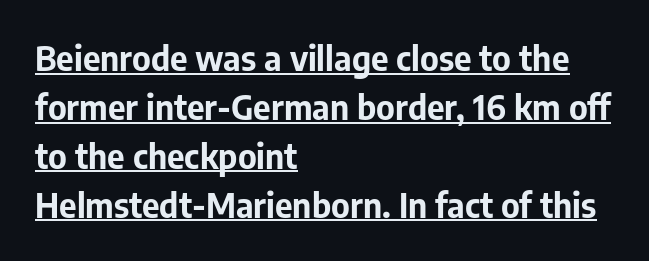
What decoration does the sample have? An underline. The glyphs have the mass of a bold cut. Upright lettering throughout. Compared with typical body copy, the letter spacing here is the same.
